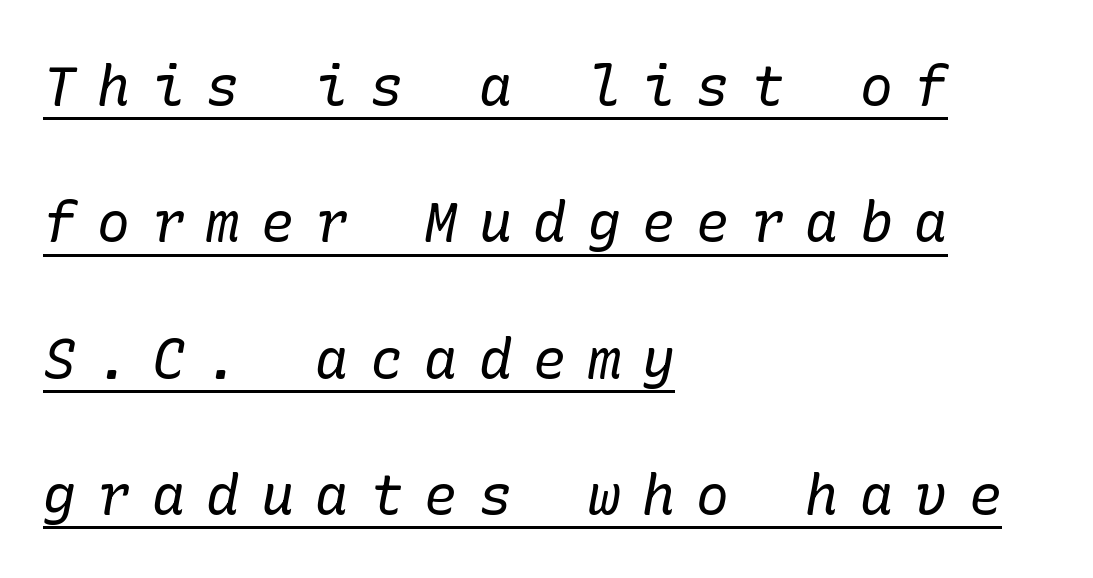
{"italic": "yes", "lean": "right", "slant_degrees": 10, "bold": "no", "weight": "regular", "width": "normal", "stroke_contrast": "low", "x_height": "medium", "underline": "yes", "align": "left", "line_spacing": "loose", "line_spacing_ratio": 2.48, "letter_spacing": "wide", "letter_spacing_em": 0.39, "glyph_px": 55}
